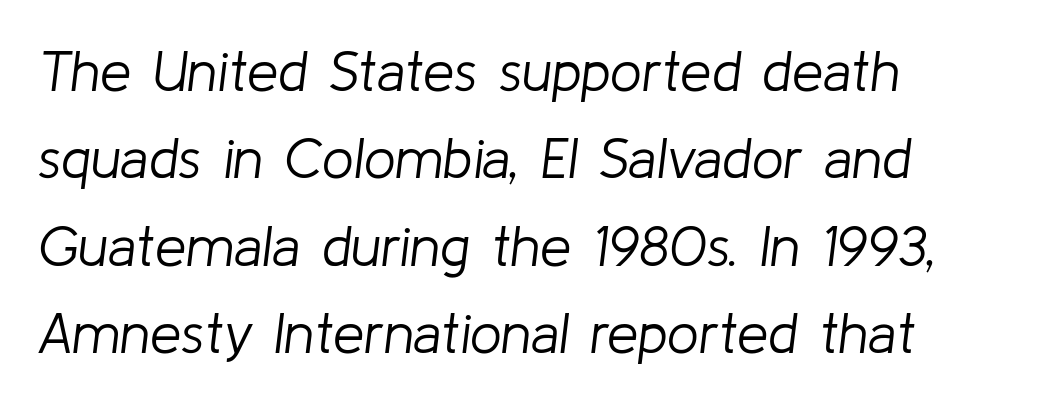
{"italic": "yes", "lean": "right", "slant_degrees": 8, "bold": "no", "weight": "light", "width": "normal", "stroke_contrast": "low", "x_height": "medium", "monospaced": "no", "underline": "no", "align": "left", "line_spacing": "normal", "line_spacing_ratio": 1.56, "letter_spacing": "normal", "letter_spacing_em": 0.0, "glyph_px": 56}
